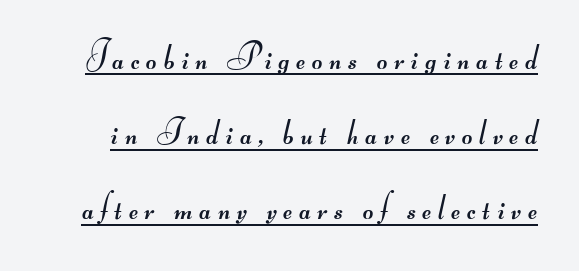
Unbolded letterforms with no extra heft. Spacing verdict: proportional, widths tailored to each character. Each letter's strokes conclude bluntly, with no projecting serifs. The glyphs are accompanied by a horizontal stroke just below them. Horizontal bands of white between lines are thick stripes.
